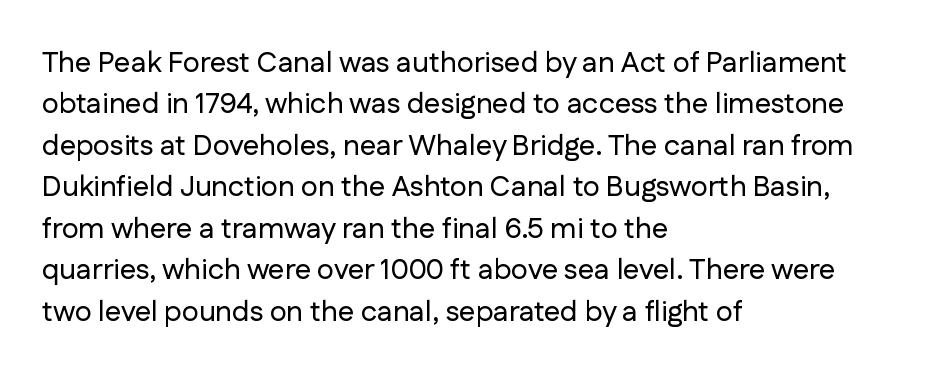
A student would call this left alignment; a typographer would say flush left, rag right. Are there feet on the stems? There aren't — it's a sans. This sample uses plain, unmodified letter spacing. Notice how descenders clear the ascenders below comfortably — that's standard leading. Spacing verdict: proportional, widths tailored to each character.
